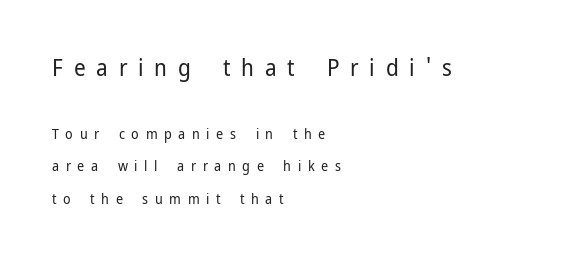
{"italic": "no", "bold": "no", "underline": "no", "align": "left", "line_spacing": "loose", "line_spacing_ratio": 2.32, "letter_spacing": "wide", "letter_spacing_em": 0.47, "larger_block": "first", "size_ratio": 1.64, "glyph_px": 23}
